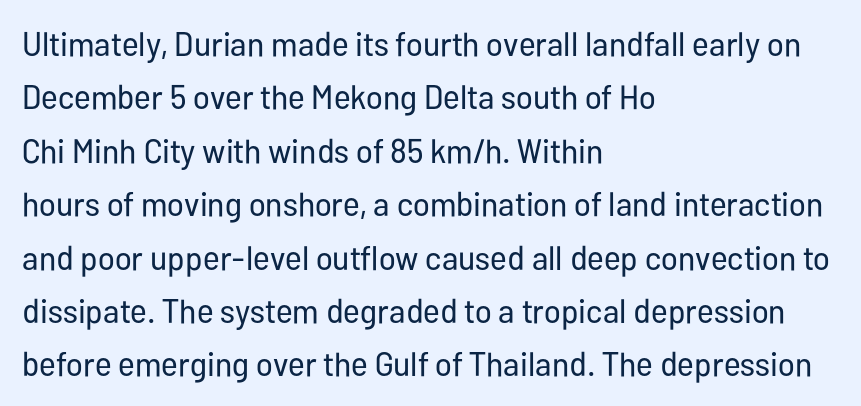
{"serif": "no", "italic": "no", "bold": "no", "weight": "regular", "width": "condensed", "stroke_contrast": "low", "x_height": "medium", "monospaced": "no", "underline": "no", "align": "left", "line_spacing": "normal", "line_spacing_ratio": 1.57, "letter_spacing": "normal", "letter_spacing_em": 0.0, "glyph_px": 34}
